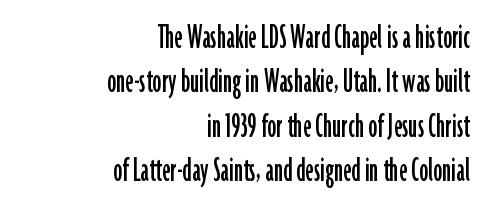
Q: Is the text italic (slanted)? A: No, it is upright.
Q: Is the typeface a serif or a sans-serif typeface? A: Sans-serif.
Q: Is the text underlined? A: No.
Q: How is the paragraph aligned? A: Right-aligned.
Q: Is the spacing between letters normal or unusually wide? A: Normal.
Q: Width (condensed, normal, or wide)? A: Condensed.
Q: Stroke contrast? A: Low.
Q: x-height? A: Medium.
Q: Monospaced? A: No.
